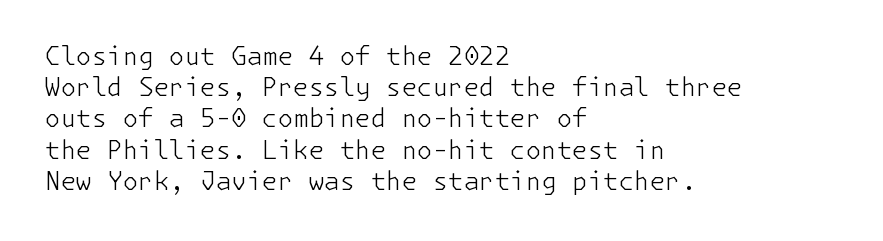
The image shows 25 px text type, upright; set left-aligned, normal line spacing (1.25x), normal letter spacing, not underlined.
